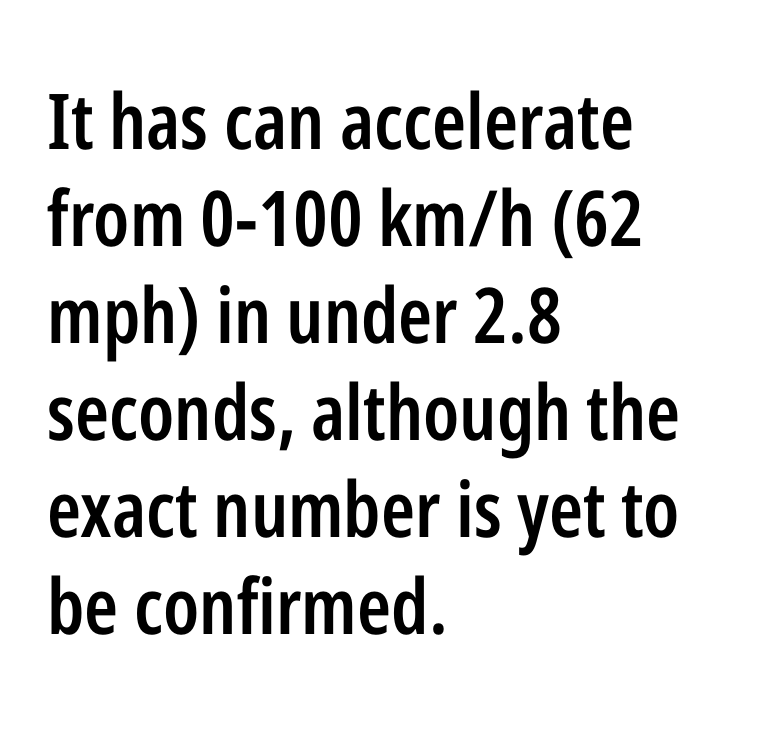
The image shows 77 px semibold, condensed sans-serif type, upright; set left-aligned, normal line spacing (1.26x), normal letter spacing, not underlined; low stroke contrast and a medium x-height.
